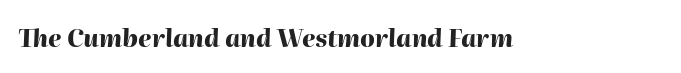
{"italic": "yes", "lean": "right", "slant_degrees": 2, "bold": "yes", "underline": "no", "letter_spacing": "normal", "letter_spacing_em": 0.0, "glyph_px": 24}
